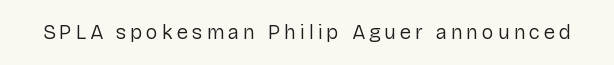
No heavy texture on the line: the type isn't bold. Between one letter and the next there's a generous, obvious gap. Tall strokes in this sample are plumb rather than angled. Check under the words: just untouched page.
